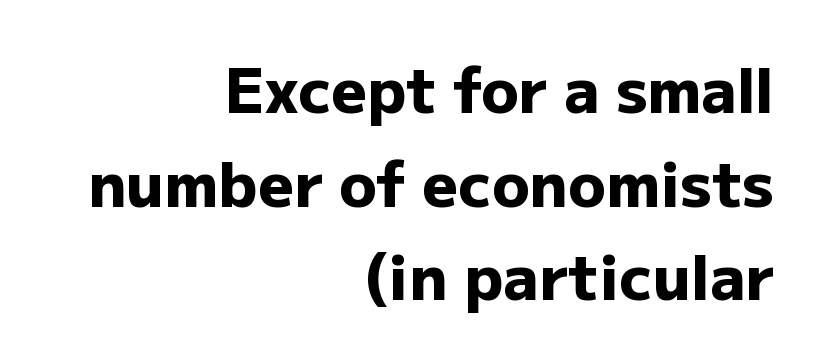
Q: Is the text bold? A: Yes.
Q: Is the text italic (slanted)? A: No, it is upright.
Q: Is the typeface a serif or a sans-serif typeface? A: Sans-serif.
Q: Is the text underlined? A: No.
Q: How is the paragraph aligned? A: Right-aligned.
Q: Is the spacing between letters normal or unusually wide? A: Normal.
Q: Is the spacing between lines tight, normal or loose? A: Normal.
Q: Width (condensed, normal, or wide)? A: Normal.
Q: Stroke contrast? A: Low.
Q: x-height? A: Medium.
Q: Monospaced? A: No.
